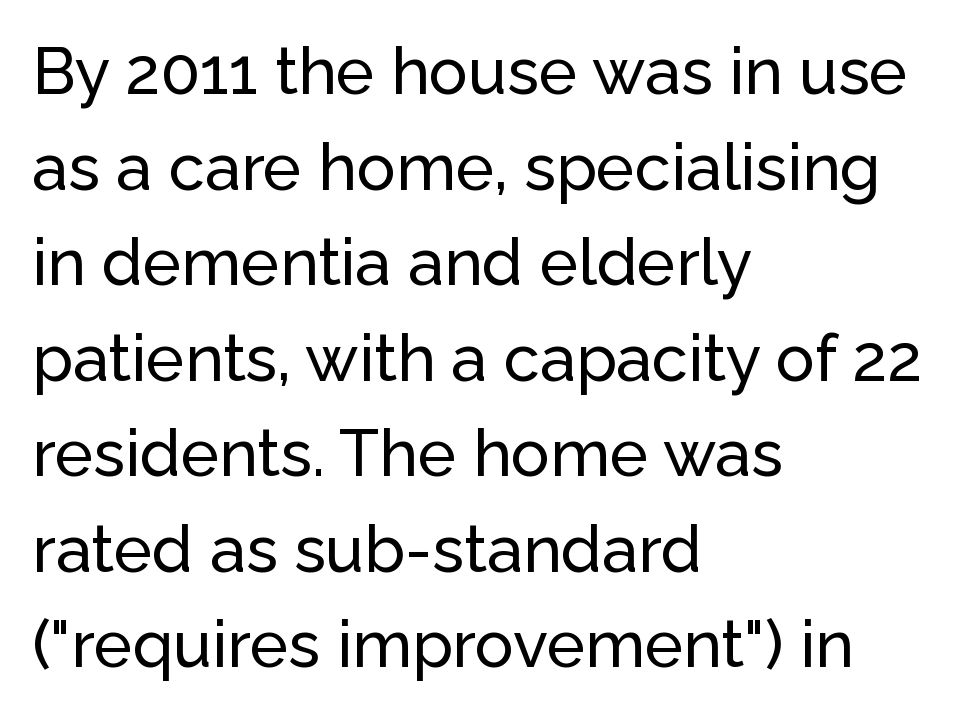
Q: Is the text italic (slanted)? A: No, it is upright.
Q: Is the typeface a serif or a sans-serif typeface? A: Sans-serif.
Q: Is the text underlined? A: No.
Q: How is the paragraph aligned? A: Left-aligned.
Q: Is the spacing between letters normal or unusually wide? A: Normal.
Q: Is the spacing between lines tight, normal or loose? A: Normal.
Q: Width (condensed, normal, or wide)? A: Normal.
Q: Stroke contrast? A: Low.
Q: x-height? A: Medium.
Q: Monospaced? A: No.
